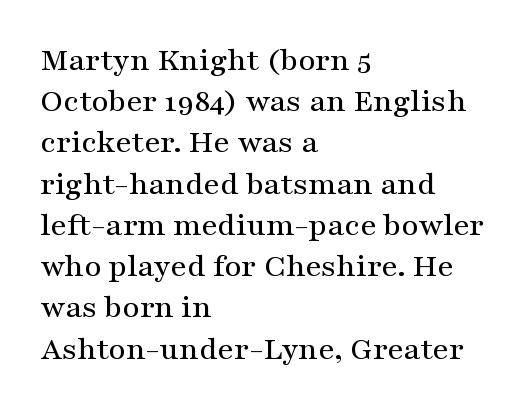
If you drew a ruler down the left edge, every line would touch it. Each row of text sits above clean, open space. Leading: standard. The designer went with a serif here, giving each stem small feet. Words appear dense and cohesive because spacing is normal. Character widths vary here, with narrow letters taking less room than wide ones.
